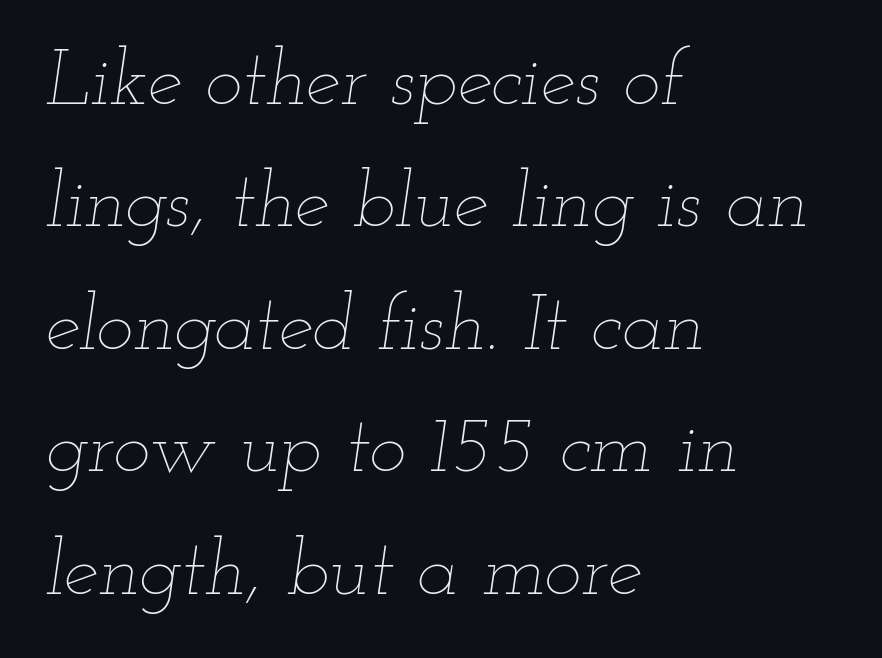
The image shows 79 px thin, wide type, italic (leaning right); set left-aligned, normal line spacing (1.55x), normal letter spacing, not underlined; low stroke contrast and a small x-height.
